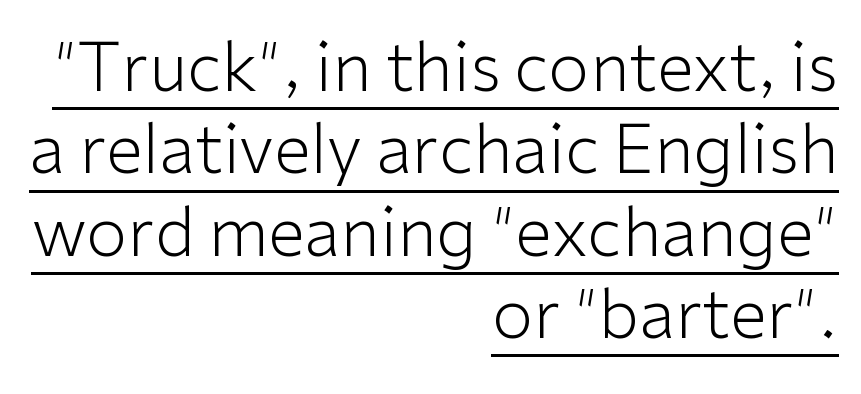
Weight class: somewhere from thin through regular. A roman cut, with each character standing at attention. Does a line run under the words? Yes, clearly. The glyphs in this specimen are sans serif. Honestly, the letter spacing is just normal — you wouldn't notice it.
